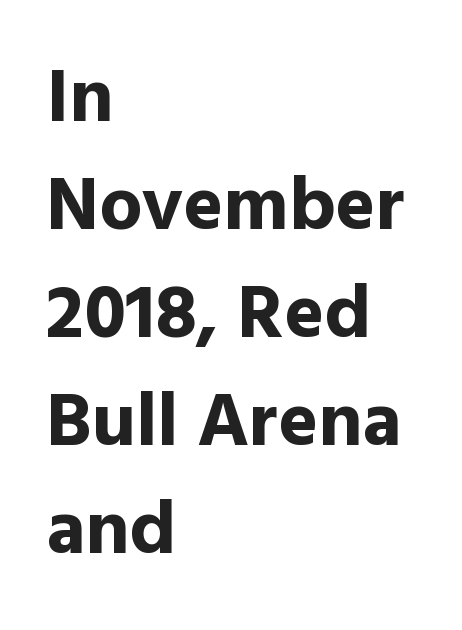
{"serif": "no", "italic": "no", "bold": "yes", "weight": "bold", "width": "normal", "x_height": "medium", "monospaced": "no", "underline": "no", "align": "left", "line_spacing": "normal", "line_spacing_ratio": 1.42, "letter_spacing": "normal", "letter_spacing_em": 0.0, "glyph_px": 76}
